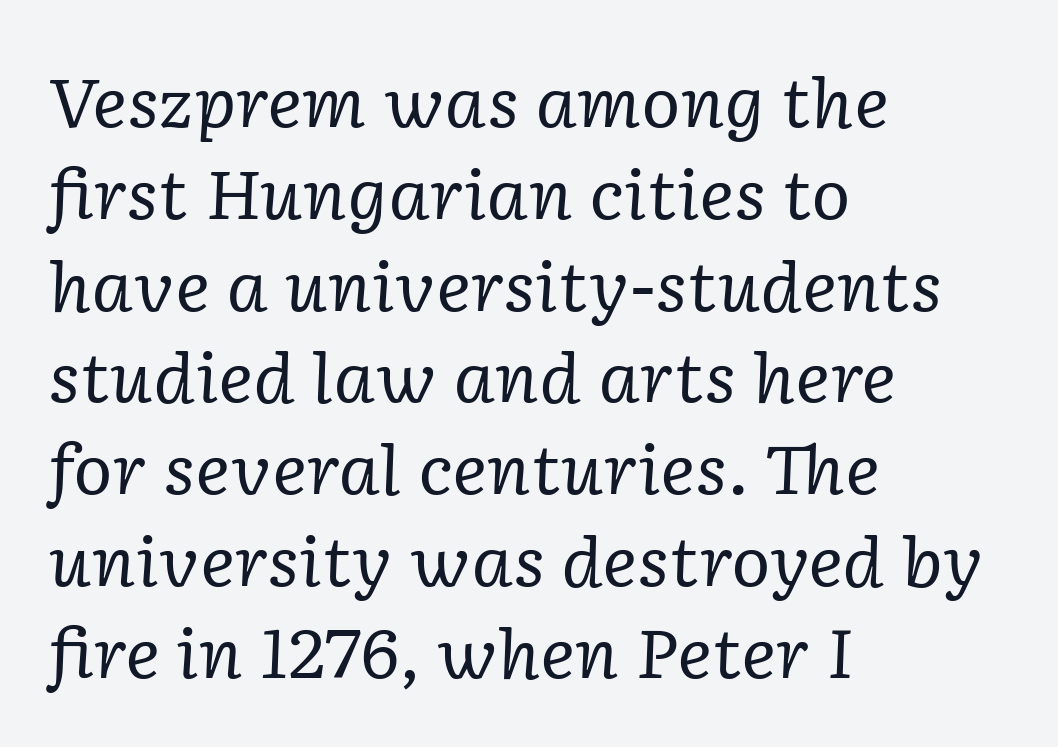
The image shows 67 px regular-weight serif type, italic (leaning right); set left-aligned, normal line spacing (1.37x), normal letter spacing, not underlined; low stroke contrast and a medium x-height.
